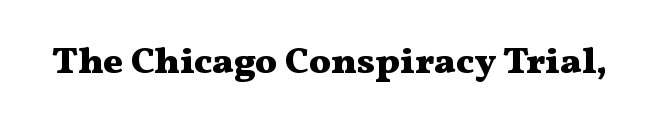
The image shows 37 px heavy, wide serif type, upright; set normal letter spacing, not underlined; medium stroke contrast and a medium x-height.
